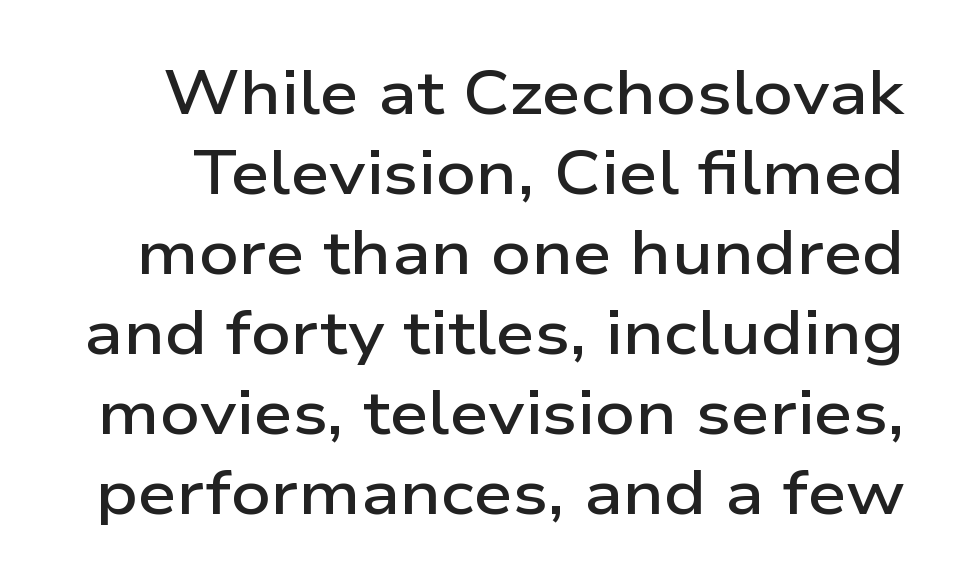
Q: Is the text bold? A: Semi-bold.
Q: Is the text italic (slanted)? A: No, it is upright.
Q: Is the typeface a serif or a sans-serif typeface? A: Sans-serif.
Q: Is the text underlined? A: No.
Q: Is the spacing between letters normal or unusually wide? A: Normal.
Q: Is the spacing between lines tight, normal or loose? A: Normal.
Q: Width (condensed, normal, or wide)? A: Wide.
Q: Stroke contrast? A: Low.
Q: x-height? A: Medium.
Q: Monospaced? A: No.
